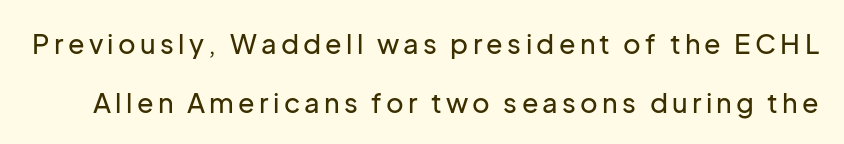
The image shows 27 px text type, upright; set loose line spacing (2.17x), not underlined.
